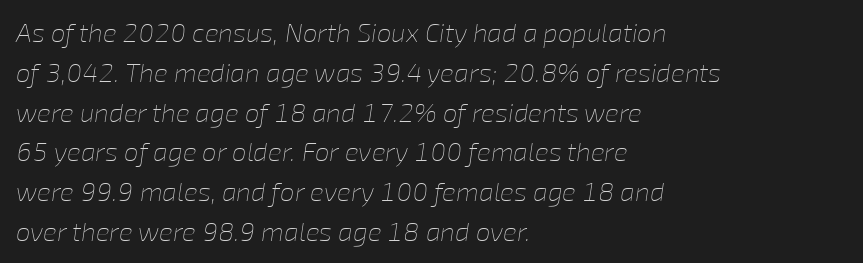
The lettering tilts uniformly, giving the passage an italic look. The characters are drawn with everyday or finer stroke widths. Baseline-to-baseline distance is the conventional proportion of letter height. Layout note: lines flush left. Has an underline been added? It has not.
